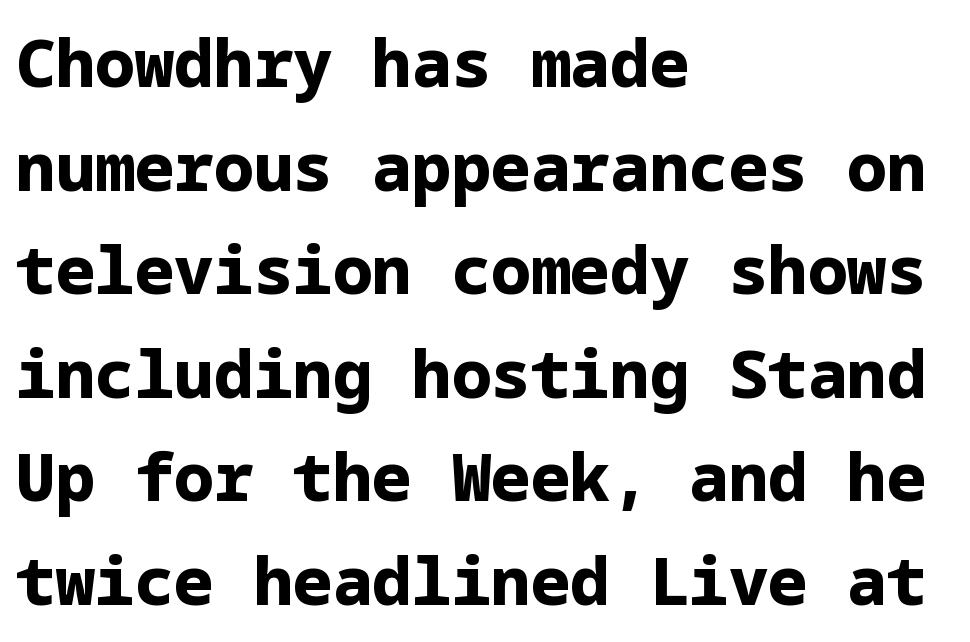
Q: Is the text bold? A: Yes.
Q: Is the text italic (slanted)? A: No, it is upright.
Q: Is the typeface a serif or a sans-serif typeface? A: Sans-serif.
Q: Is the text underlined? A: No.
Q: How is the paragraph aligned? A: Left-aligned.
Q: Is the spacing between letters normal or unusually wide? A: Normal.
Q: Is the spacing between lines tight, normal or loose? A: Normal.
Q: Width (condensed, normal, or wide)? A: Normal.
Q: Stroke contrast? A: Low.
Q: x-height? A: Medium.
